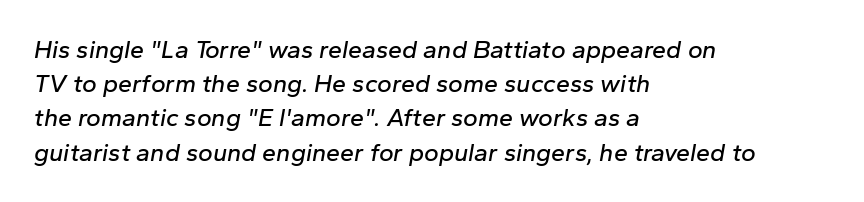
A bare baseline throughout the passage. Every character sits at an angle, as italics do. Successive baselines arrive at the customary interval. Leftover space on each line is placed entirely after the last word. The rendering keeps characters at their native spacing.
